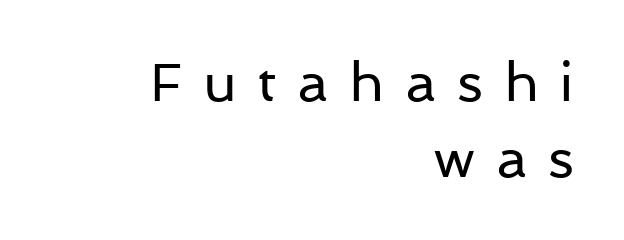
The image shows 54 px regular-weight sans-serif type, upright; set right-aligned, normal line spacing (1.4x), unusually wide letter spacing (+0.38 em), not underlined; low stroke contrast and a medium x-height.
